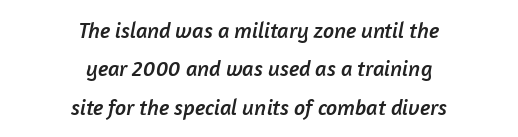
There is no visible air inserted between adjacent glyphs. Bare-footed words on every line. Horizontal alignment here is central, giving a formal, balanced look.
